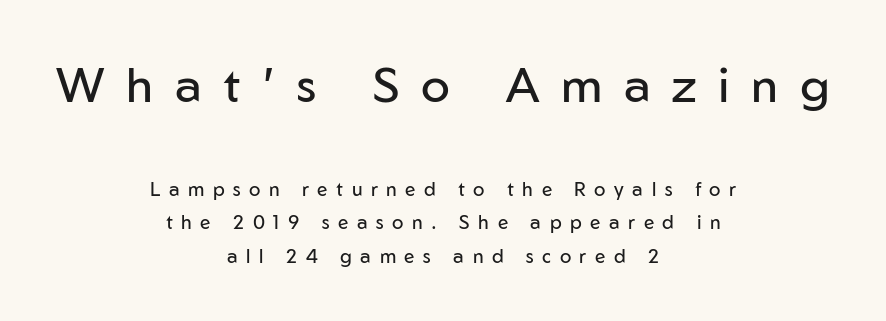
The image shows 48 px regular-weight sans-serif type, upright; set centered, line spacing 1.76x, unusually wide letter spacing (+0.45 em), not underlined; the first (top) block is 2.53x larger; low stroke contrast and a medium x-height.
